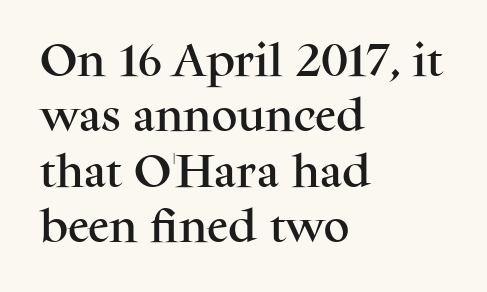
{"serif": "yes", "italic": "no", "width": "normal", "stroke_contrast": "medium", "x_height": "medium", "monospaced": "no", "underline": "no", "align": "left", "line_spacing": "normal", "line_spacing_ratio": 1.54, "letter_spacing": "normal", "letter_spacing_em": 0.0, "glyph_px": 36}
